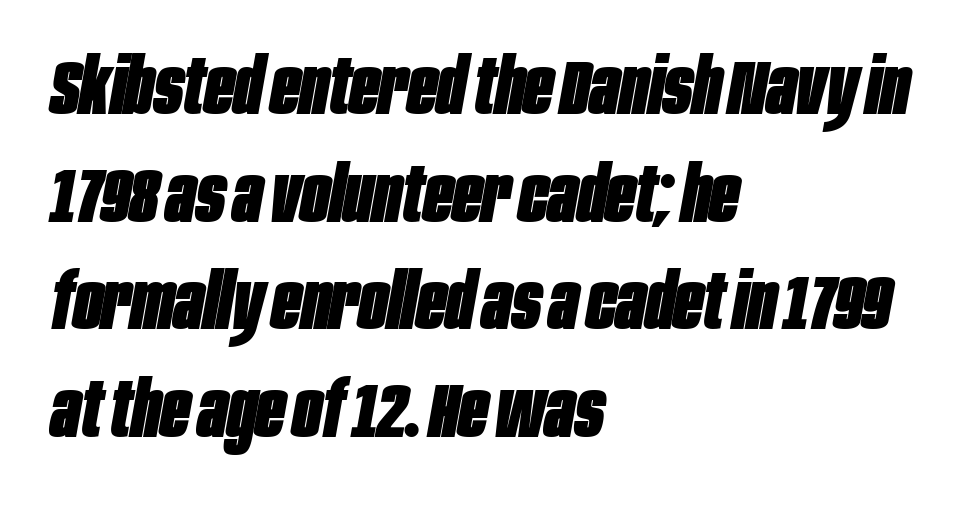
The image shows 78 px heavy, condensed type, italic (leaning right); set left-aligned, normal line spacing (1.38x), normal letter spacing, not underlined; low stroke contrast and a large x-height.
